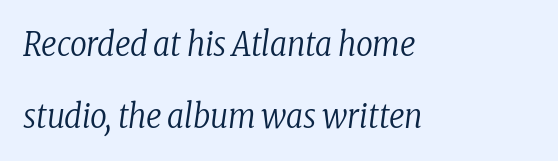
Q: Is the text bold? A: No.
Q: Is the text italic (slanted)? A: Yes, it leans right by about 8 degrees.
Q: Is the typeface a serif or a sans-serif typeface? A: Serif.
Q: Is the text underlined? A: No.
Q: How is the paragraph aligned? A: Left-aligned.
Q: Is the spacing between letters normal or unusually wide? A: Normal.
Q: Is the spacing between lines tight, normal or loose? A: Loose.
Q: Width (condensed, normal, or wide)? A: Condensed.
Q: Stroke contrast? A: Low.
Q: x-height? A: Medium.
Q: Monospaced? A: No.
